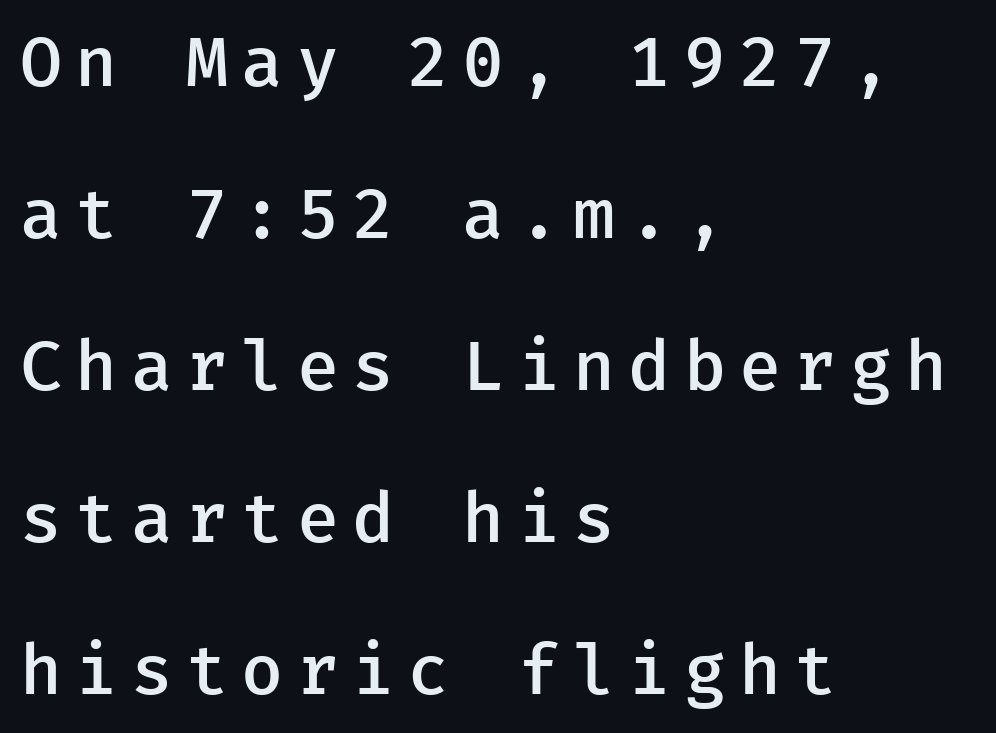
{"serif": "no", "italic": "no", "bold": "semi", "weight": "semibold", "width": "normal", "stroke_contrast": "low", "x_height": "medium", "underline": "no", "align": "left", "line_spacing": "loose", "line_spacing_ratio": 2.17, "glyph_px": 70}
